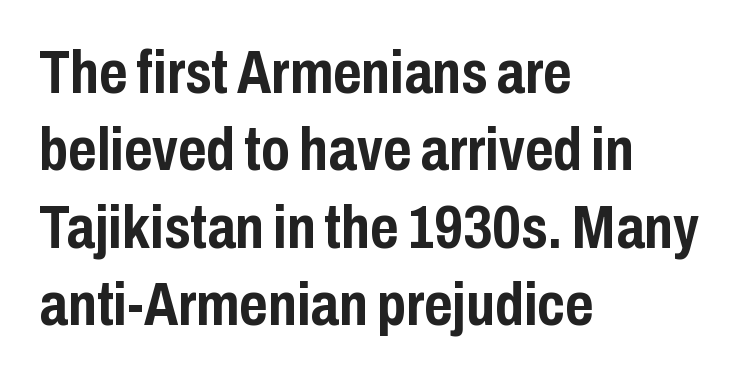
{"serif": "no", "italic": "no", "bold": "yes", "weight": "semibold", "width": "condensed", "stroke_contrast": "low", "x_height": "medium", "monospaced": "no", "underline": "no", "align": "left", "line_spacing": "normal", "line_spacing_ratio": 1.27, "letter_spacing": "normal", "letter_spacing_em": 0.0, "glyph_px": 61}
